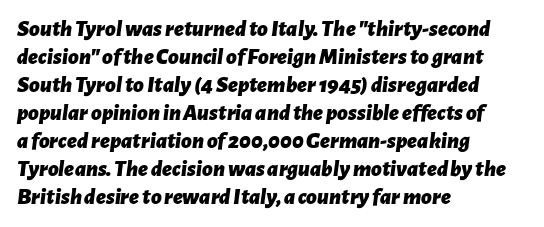
The image shows 23 px bold type, italic (leaning right); set left-aligned, line spacing 1.22x, normal letter spacing, not underlined.
